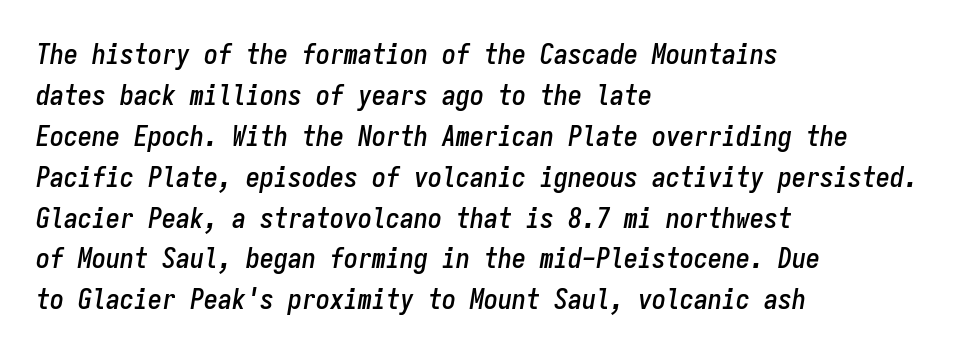
Q: Is the text italic (slanted)? A: Yes, it leans right by about 9 degrees.
Q: Is the text underlined? A: No.
Q: How is the paragraph aligned? A: Left-aligned.
Q: Is the spacing between letters normal or unusually wide? A: Normal.
Q: Is the spacing between lines tight, normal or loose? A: Normal.
Q: Width (condensed, normal, or wide)? A: Condensed.
Q: Stroke contrast? A: Low.
Q: x-height? A: Medium.
Q: Monospaced? A: Yes.
